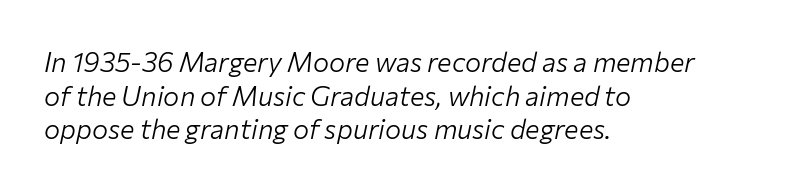
Q: Is the text bold? A: No.
Q: Is the text italic (slanted)? A: Yes, it leans right by about 12 degrees.
Q: Is the text underlined? A: No.
Q: How is the paragraph aligned? A: Left-aligned.
Q: Is the spacing between letters normal or unusually wide? A: Normal.
Q: Is the spacing between lines tight, normal or loose? A: Normal.
